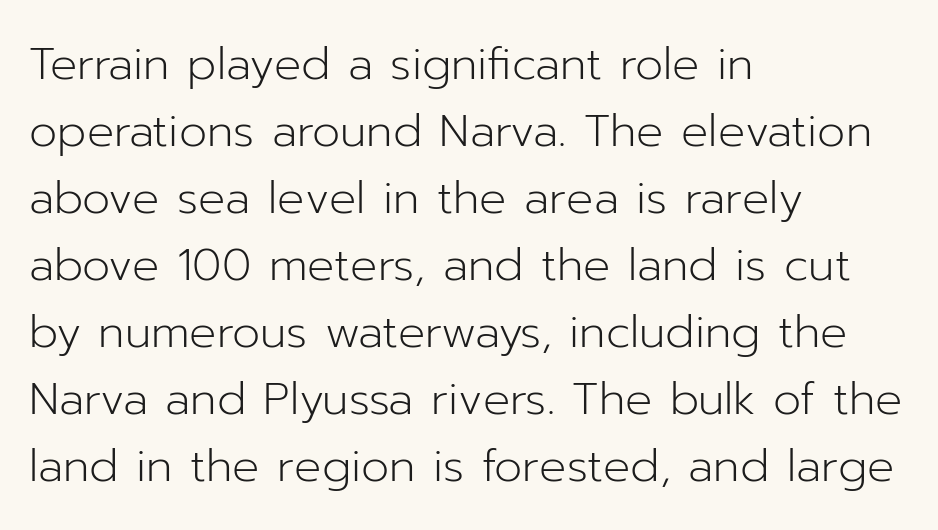
{"serif": "no", "italic": "no", "bold": "no", "weight": "light", "width": "normal", "stroke_contrast": "low", "x_height": "medium", "monospaced": "no", "underline": "no", "align": "left", "line_spacing": "normal", "line_spacing_ratio": 1.49, "letter_spacing": "normal", "letter_spacing_em": 0.0, "glyph_px": 45}
